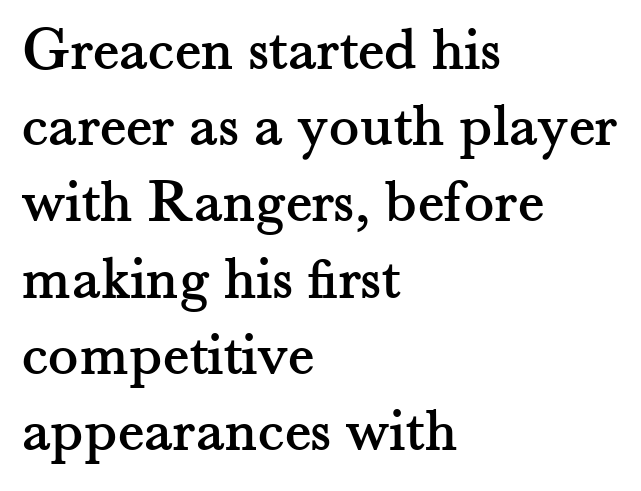
Visually the block forms a straight wall on the left and a jagged coastline on the right. This rendering features lettering with no underline. The rendering uses natural spacing where letterforms have individual widths. Unlike a clean sans, this face finishes its strokes with serifs. Is there any slant? The stems are plumb. Each word holds together tightly as a unit, with standard inter-letter gaps.
